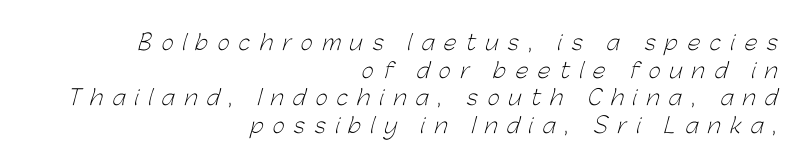
The image shows 21 px text type; set right-aligned, normal line spacing (1.31x), unusually wide letter spacing (+0.45 em), not underlined.
